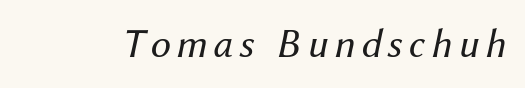
{"italic": "yes", "lean": "right", "slant_degrees": 12, "bold": "no", "weight": "regular", "width": "normal", "stroke_contrast": "medium", "x_height": "medium", "monospaced": "no", "underline": "no", "glyph_px": 41}
